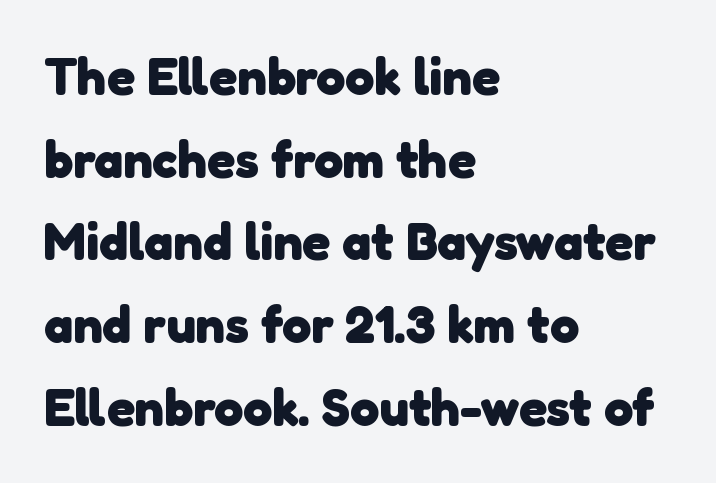
Q: Is the text bold? A: Yes.
Q: Is the typeface a serif or a sans-serif typeface? A: Sans-serif.
Q: Is the text underlined? A: No.
Q: How is the paragraph aligned? A: Left-aligned.
Q: Is the spacing between letters normal or unusually wide? A: Normal.
Q: Is the spacing between lines tight, normal or loose? A: Normal.
Q: Width (condensed, normal, or wide)? A: Normal.
Q: Stroke contrast? A: Low.
Q: x-height? A: Medium.
Q: Monospaced? A: No.
